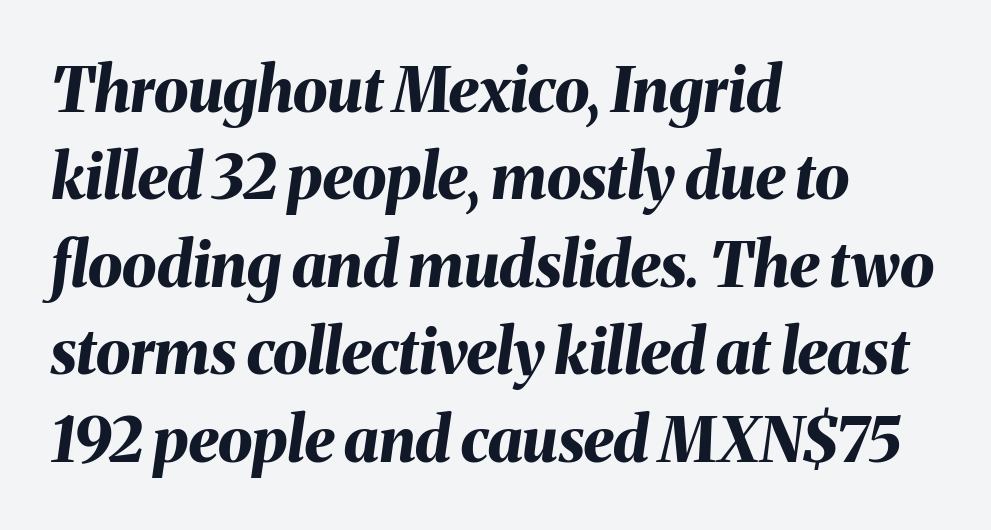
Do the characters align in a grid? No, the font is proportional. Quick note: underline off. The passage is arranged the way most books set body copy — flush left. The letterforms sit shoulder to shoulder at normal distance.
